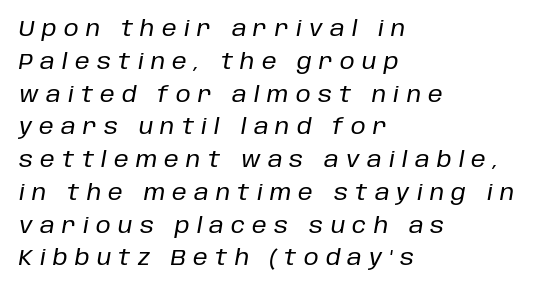
{"italic": "yes", "lean": "right", "slant_degrees": 10, "underline": "no", "align": "left", "line_spacing": "normal", "line_spacing_ratio": 1.56, "letter_spacing": "wide", "letter_spacing_em": 0.35, "glyph_px": 21}
